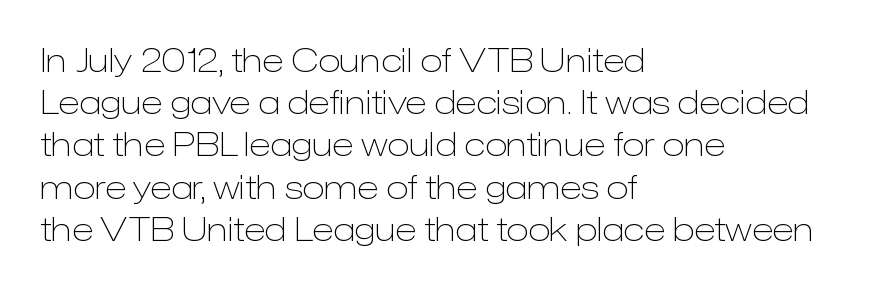
The image shows 33 px light sans-serif type, upright; set left-aligned, normal line spacing (1.28x), normal letter spacing, not underlined; low stroke contrast and a medium x-height.
